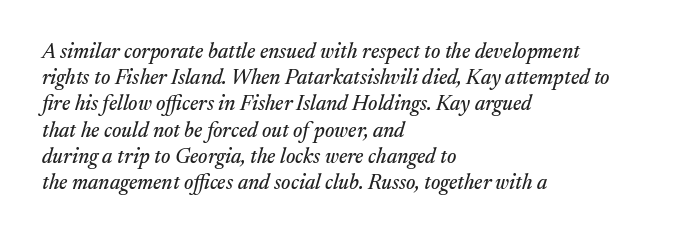
Q: Is the text italic (slanted)? A: Yes, it leans right by about 17 degrees.
Q: Is the text underlined? A: No.
Q: How is the paragraph aligned? A: Left-aligned.
Q: Is the spacing between letters normal or unusually wide? A: Normal.
Q: Is the spacing between lines tight, normal or loose? A: Normal.
